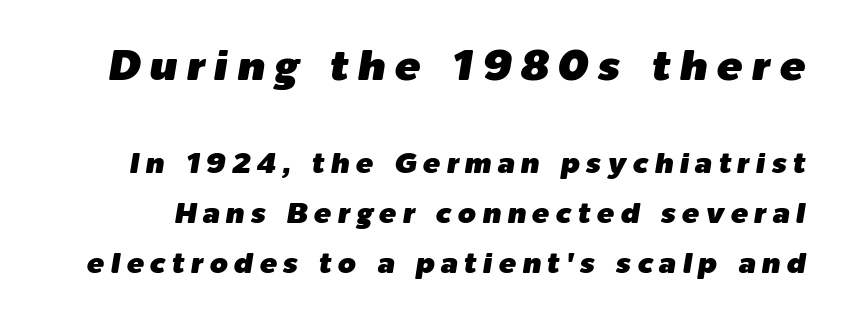
Q: Is the text italic (slanted)? A: Yes, it leans right by about 9 degrees.
Q: Is the text underlined? A: No.
Q: Is the spacing between letters normal or unusually wide? A: Unusually wide.
Q: Which block of text is set in a larger size, the first (top) or the second (bottom)? A: The first (top) one.
Q: Width (condensed, normal, or wide)? A: Normal.
Q: Stroke contrast? A: Low.
Q: x-height? A: Medium.
Q: Monospaced? A: No.
